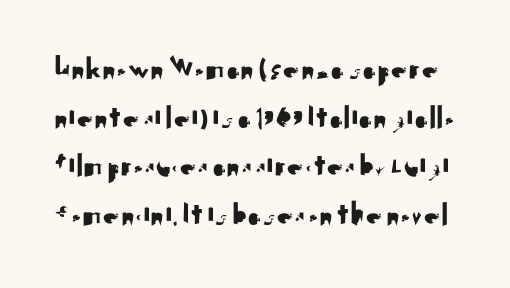
The image shows 33 px sans-serif type, upright; set normal line spacing (1.47x), normal letter spacing, not underlined; medium stroke contrast and a small x-height.
